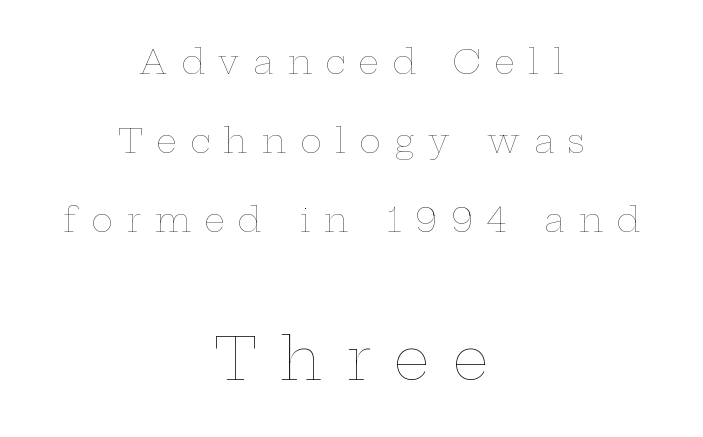
The line texture is sparse and dotted thanks to wide tracking. The block of text is sparse from top to bottom, with ample space between rows. The passage shown is not underscored anywhere. Two sizes are in play, and the larger belongs to the second block. The strokes are not fattened; the text isn't bold. The passage shown is typed in a proportional face where columns would drift.
